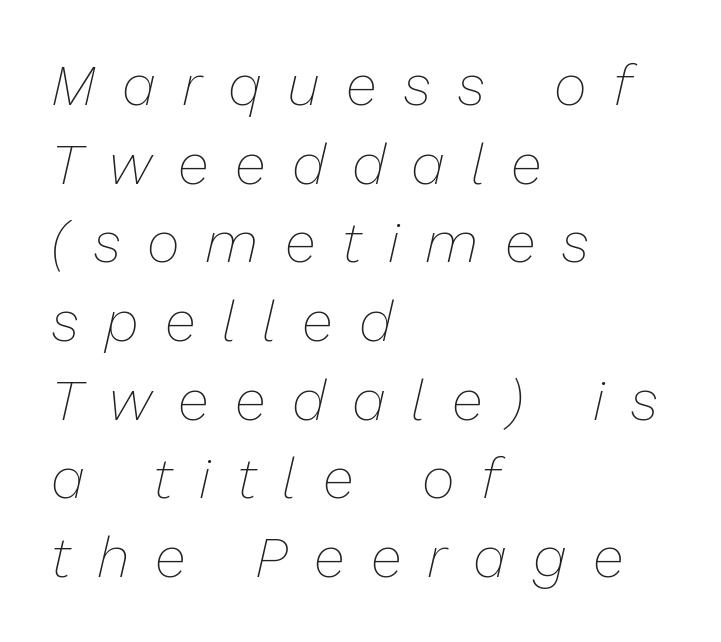
The image shows 57 px thin type, italic (leaning right); set left-aligned, normal line spacing (1.38x), unusually wide letter spacing (+0.46 em), not underlined; low stroke contrast and a medium x-height.
